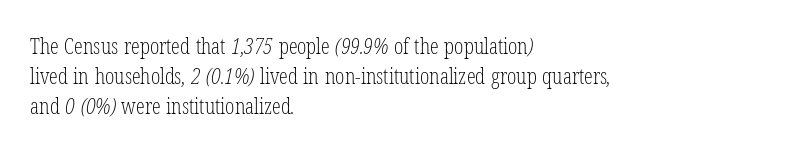
Q: Is the text bold? A: No.
Q: Is the text underlined? A: No.
Q: How is the paragraph aligned? A: Left-aligned.
Q: Is the spacing between letters normal or unusually wide? A: Normal.
Q: Is the spacing between lines tight, normal or loose? A: Normal.
